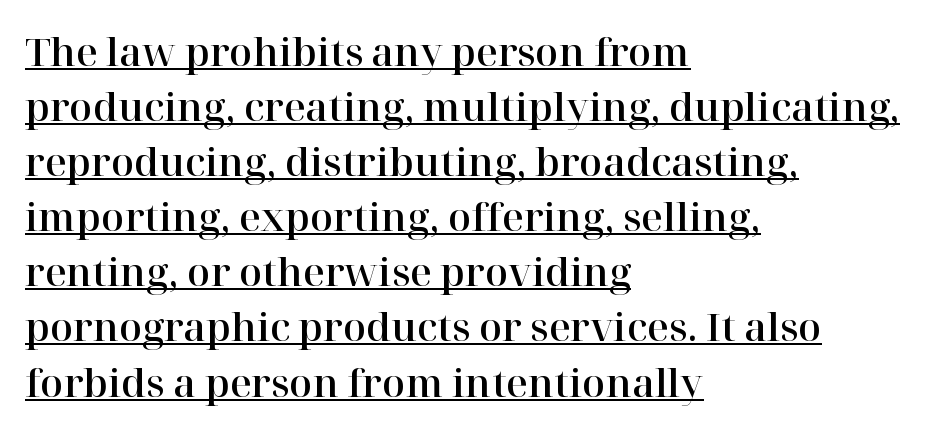
{"serif": "yes", "italic": "no", "width": "normal", "stroke_contrast": "high", "x_height": "medium", "monospaced": "no", "underline": "yes", "align": "left", "line_spacing": "normal", "line_spacing_ratio": 1.45, "letter_spacing": "normal", "letter_spacing_em": 0.0, "glyph_px": 38}
